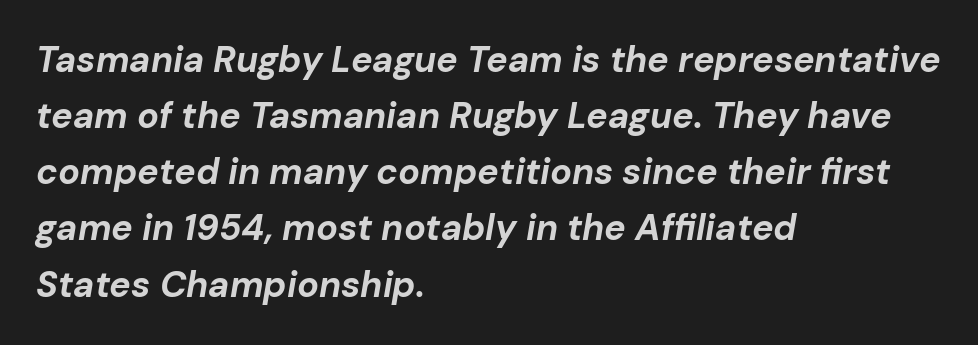
Q: Is the text bold? A: Yes.
Q: Is the text italic (slanted)? A: Yes, it leans right by about 10 degrees.
Q: Is the text underlined? A: No.
Q: How is the paragraph aligned? A: Left-aligned.
Q: Is the spacing between letters normal or unusually wide? A: Normal.
Q: Is the spacing between lines tight, normal or loose? A: Normal.
Q: Width (condensed, normal, or wide)? A: Normal.
Q: Stroke contrast? A: Low.
Q: x-height? A: Medium.
Q: Monospaced? A: No.
